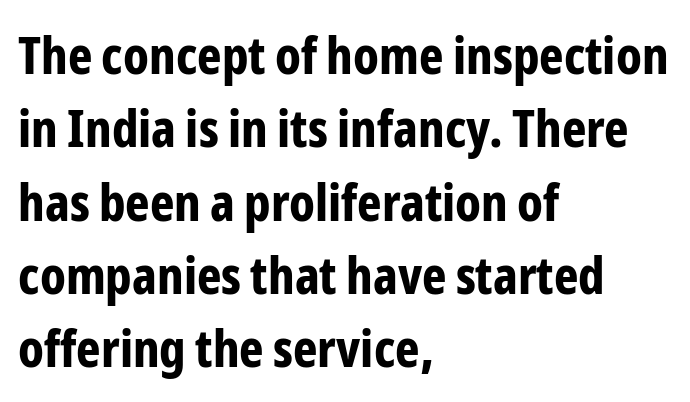
Q: Is the text bold? A: Yes.
Q: Is the text italic (slanted)? A: No, it is upright.
Q: Is the typeface a serif or a sans-serif typeface? A: Sans-serif.
Q: Is the text underlined? A: No.
Q: How is the paragraph aligned? A: Left-aligned.
Q: Is the spacing between letters normal or unusually wide? A: Normal.
Q: Is the spacing between lines tight, normal or loose? A: Normal.
Q: Width (condensed, normal, or wide)? A: Condensed.
Q: Stroke contrast? A: Low.
Q: x-height? A: Medium.
Q: Monospaced? A: No.
